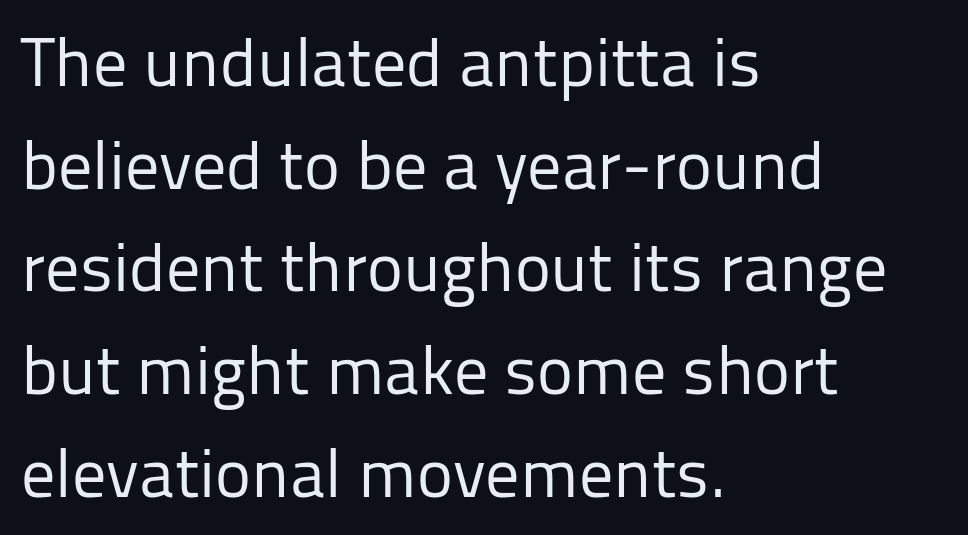
The zone under the glyphs is completely vacant. The rows are spaced the way most documents space them. The type sits square on the baseline with zero lean. The paragraph shown leans on its left margin.
